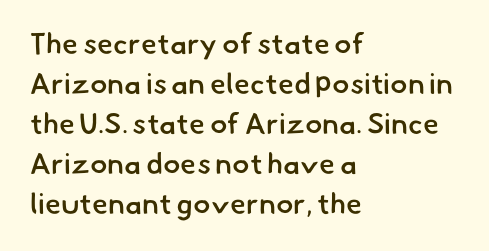
The image shows 29 px semibold sans-serif type; set left-aligned, normal line spacing (1.38x), normal letter spacing, not underlined; low stroke contrast and a small x-height.
